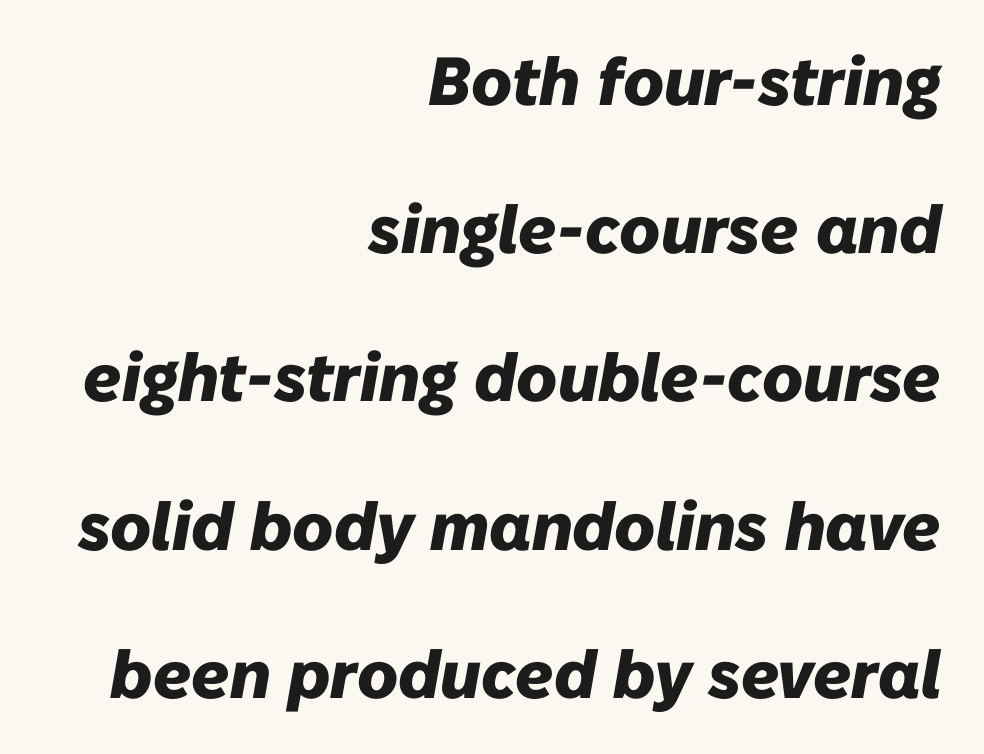
The image shows 68 px heavy type, italic (leaning right); set right-aligned, loose line spacing (2.18x), normal letter spacing, not underlined; low stroke contrast and a medium x-height.
